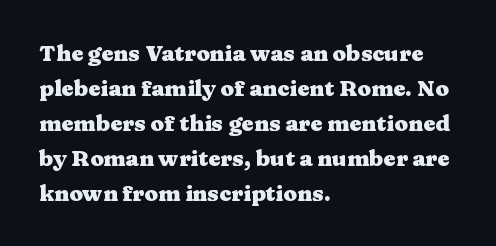
The image shows 22 px bold type, upright; set left-aligned, normal line spacing (1.59x), normal letter spacing, not underlined.
